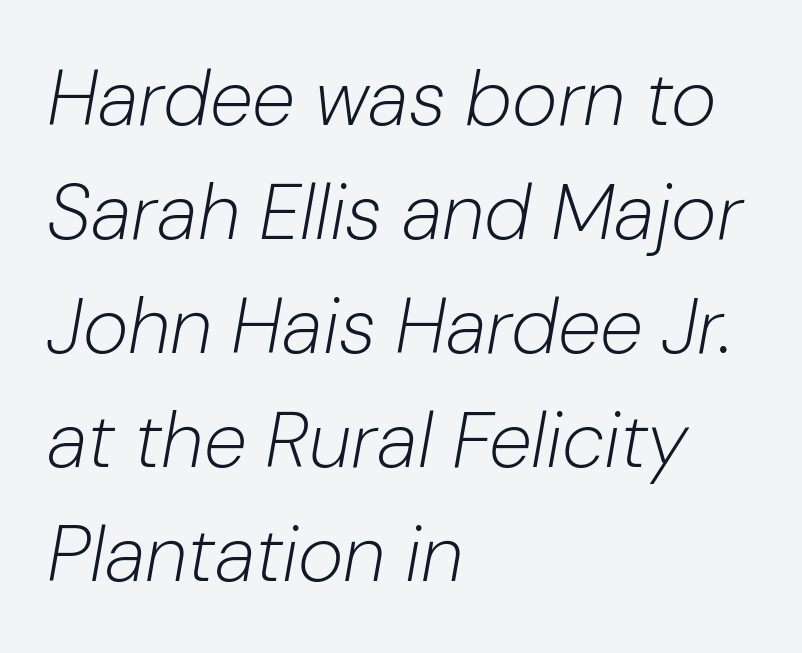
Q: Is the text bold? A: No.
Q: Is the text italic (slanted)? A: Yes, it leans right by about 10 degrees.
Q: Is the text underlined? A: No.
Q: How is the paragraph aligned? A: Left-aligned.
Q: Is the spacing between letters normal or unusually wide? A: Normal.
Q: Is the spacing between lines tight, normal or loose? A: Normal.
Q: Width (condensed, normal, or wide)? A: Normal.
Q: Stroke contrast? A: Low.
Q: x-height? A: Medium.
Q: Monospaced? A: No.
